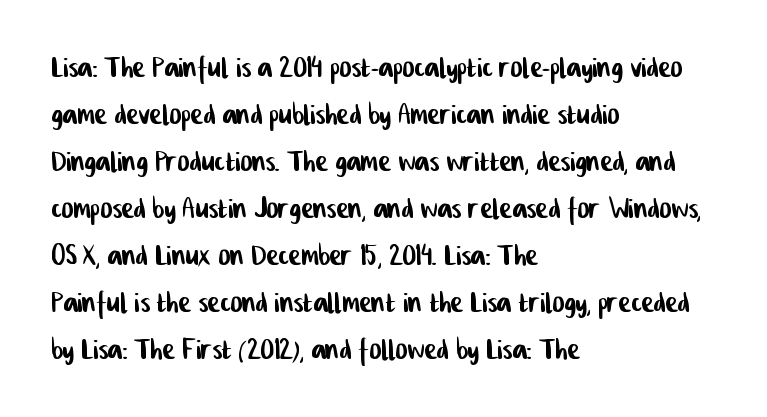
Q: Is the typeface a serif or a sans-serif typeface? A: Sans-serif.
Q: Is the text underlined? A: No.
Q: How is the paragraph aligned? A: Left-aligned.
Q: Is the spacing between letters normal or unusually wide? A: Normal.
Q: Is the spacing between lines tight, normal or loose? A: Normal.
Q: Width (condensed, normal, or wide)? A: Condensed.
Q: Stroke contrast? A: Low.
Q: x-height? A: Medium.
Q: Monospaced? A: No.
